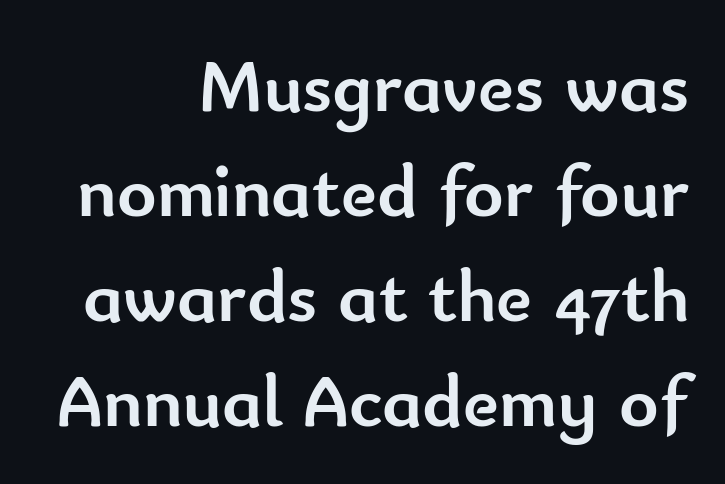
The lines in this sample share a right terminus and differ only in where they begin. Do the characters align in a grid? No, the font is proportional. The characters look thick and weighty, a clear bold. Here the glyphs are tracked normally, forming tight word shapes. Classification — sans serif.
